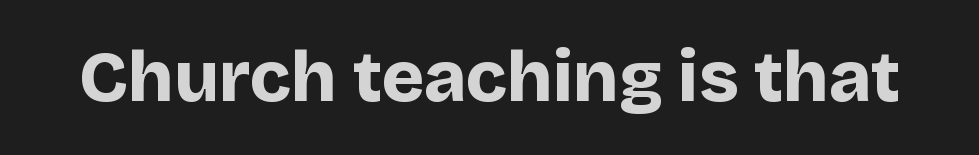
The image shows 72 px bold sans-serif type, upright; set normal letter spacing, not underlined; low stroke contrast and a large x-height.
